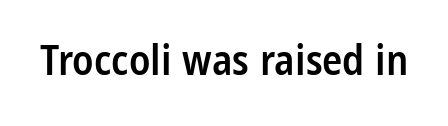
The image shows 42 px semibold, condensed sans-serif type, upright; set normal letter spacing, not underlined; low stroke contrast and a large x-height.
